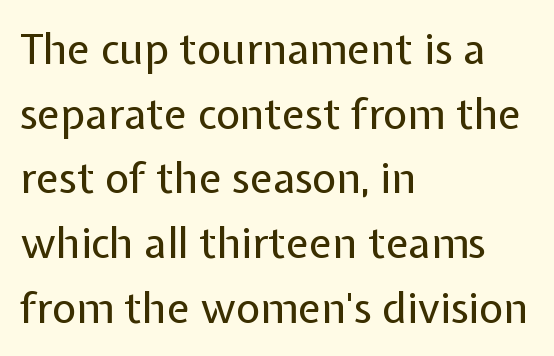
The image shows 42 px regular-weight sans-serif type, upright; set left-aligned, normal line spacing (1.54x), normal letter spacing, not underlined; low stroke contrast and a medium x-height.
